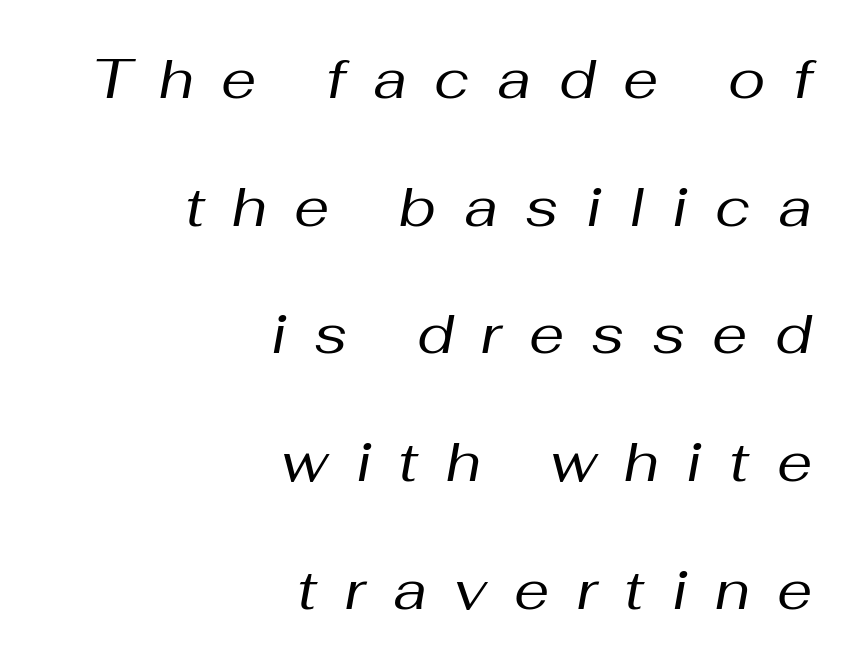
The image shows 56 px regular-weight type, italic (leaning right); set right-aligned, loose line spacing (2.28x), unusually wide letter spacing (+0.49 em), not underlined; medium stroke contrast and a medium x-height.
